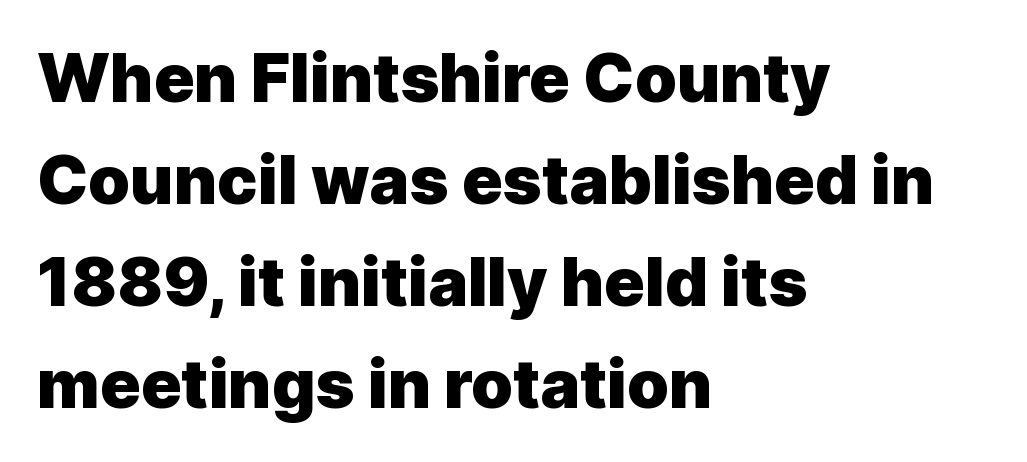
Q: Is the text bold? A: Yes.
Q: Is the text italic (slanted)? A: No, it is upright.
Q: Is the typeface a serif or a sans-serif typeface? A: Sans-serif.
Q: Is the text underlined? A: No.
Q: How is the paragraph aligned? A: Left-aligned.
Q: Is the spacing between letters normal or unusually wide? A: Normal.
Q: Is the spacing between lines tight, normal or loose? A: Normal.
Q: Width (condensed, normal, or wide)? A: Normal.
Q: x-height? A: Medium.
Q: Monospaced? A: No.
